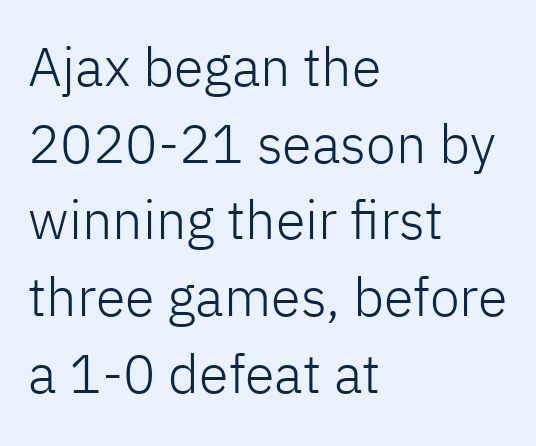
The image shows 54 px light sans-serif type, upright; set left-aligned, normal line spacing (1.42x), normal letter spacing, not underlined; low stroke contrast and a medium x-height.
